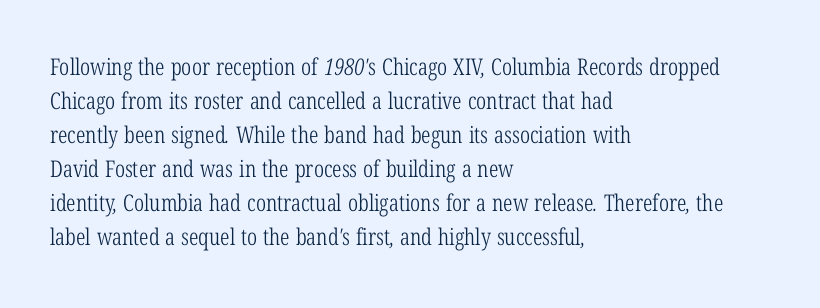
Short note: letters normally spaced. The glyphs are unaccompanied by any horizontal stroke below them. Horizontal bands of white between lines are of average thickness. Where is the straight margin? On the left.
